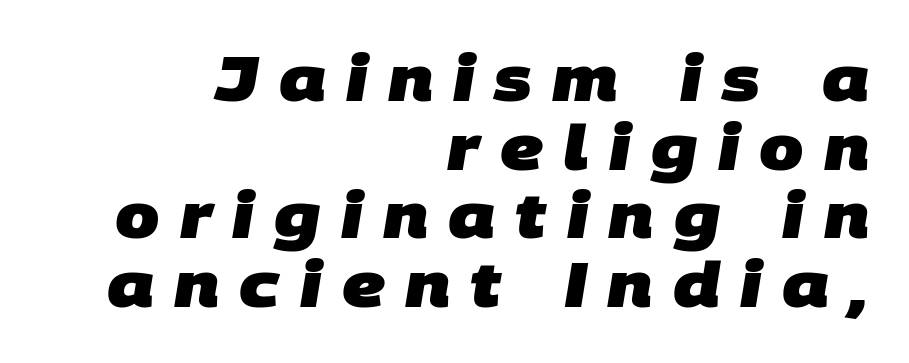
Tightly led — the rows are bunched. Inter-character spacing is expanded well beyond the font's built-in metrics. Spacing verdict: proportional, widths tailored to each character. Decoration check: the copy has no underline.
